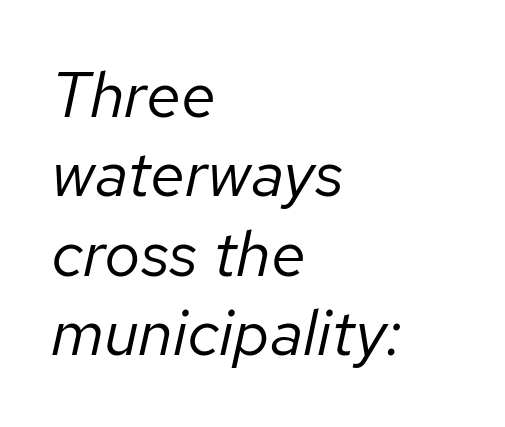
The image shows 64 px regular-weight type, italic (leaning right); set left-aligned, line spacing 1.24x, normal letter spacing, not underlined; low stroke contrast and a medium x-height.
